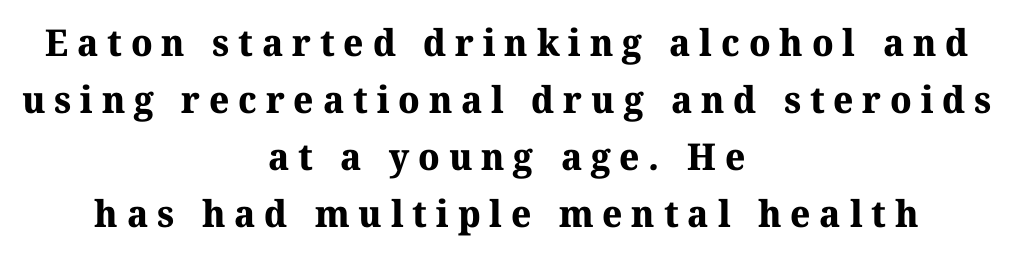
Q: Is the text bold? A: Yes.
Q: Is the typeface a serif or a sans-serif typeface? A: Serif.
Q: Is the text underlined? A: No.
Q: How is the paragraph aligned? A: Centered.
Q: Is the spacing between letters normal or unusually wide? A: Unusually wide.
Q: Is the spacing between lines tight, normal or loose? A: Normal.
Q: Width (condensed, normal, or wide)? A: Normal.
Q: Stroke contrast? A: Medium.
Q: x-height? A: Medium.
Q: Monospaced? A: No.
